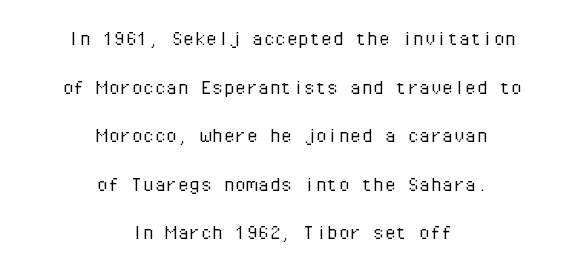
The image shows 23 px text type, upright; set centered, loose line spacing (2.11x), normal letter spacing, not underlined.
